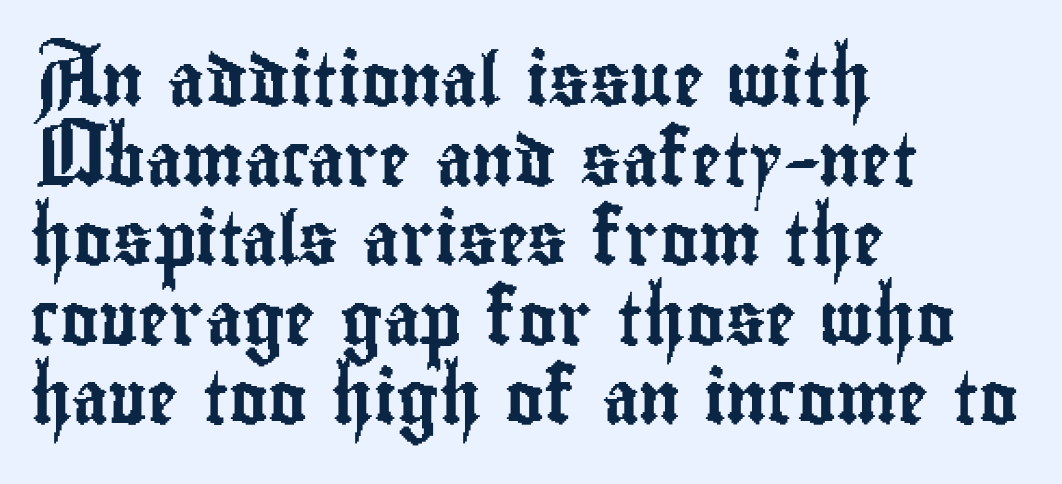
Characters remain perfectly vertical along every line. A typesetter would call this leading conventional body-copy spacing. This rendering features lettering with no underline. The type family on display is of the sans-serif kind.
